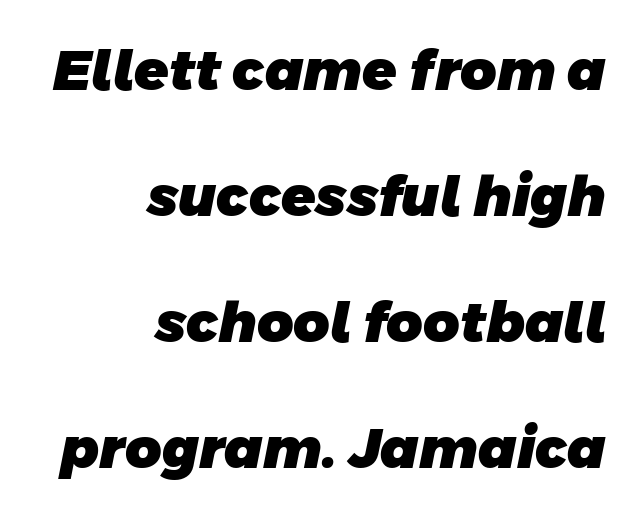
{"serif": "no", "bold": "yes", "weight": "heavy", "width": "normal", "stroke_contrast": "low", "x_height": "large", "monospaced": "no", "underline": "no", "align": "right", "line_spacing": "loose", "line_spacing_ratio": 2.25, "letter_spacing": "normal", "letter_spacing_em": 0.0, "glyph_px": 56}
